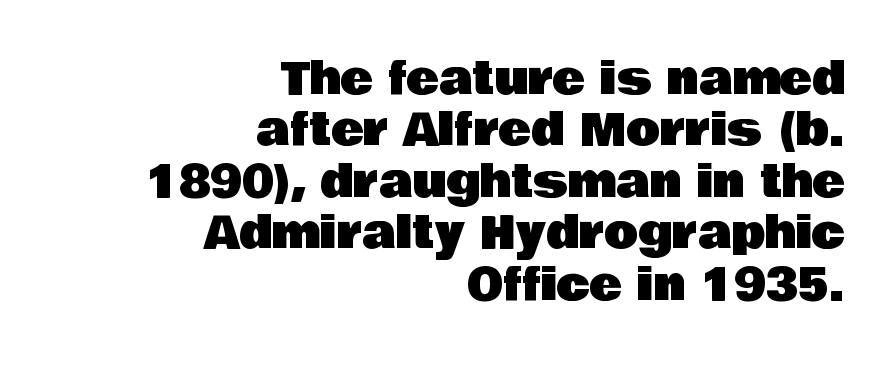
{"serif": "no", "italic": "no", "width": "normal", "stroke_contrast": "low", "x_height": "large", "monospaced": "no", "underline": "no", "align": "right", "line_spacing_ratio": 1.17, "letter_spacing": "normal", "letter_spacing_em": 0.0, "glyph_px": 44}
